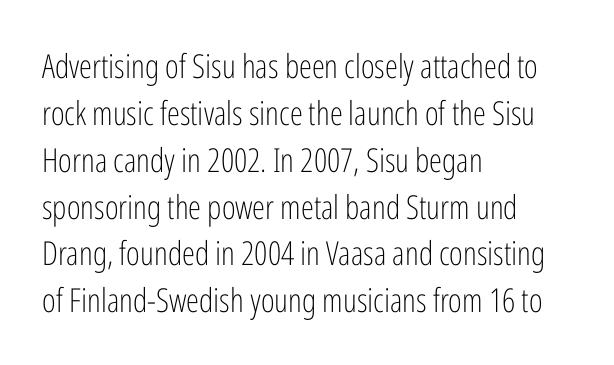
{"serif": "no", "italic": "no", "bold": "no", "weight": "light", "width": "condensed", "stroke_contrast": "low", "x_height": "medium", "monospaced": "no", "underline": "no", "align": "left", "line_spacing": "normal", "line_spacing_ratio": 1.42, "letter_spacing": "normal", "letter_spacing_em": 0.0, "glyph_px": 33}
